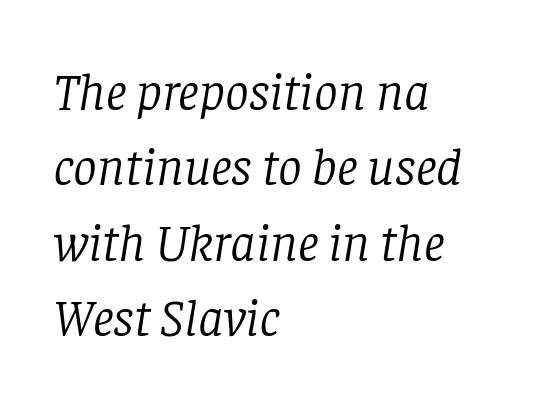
The image shows 53 px light serif type, italic (leaning right); set left-aligned, normal line spacing (1.42x), normal letter spacing, not underlined; low stroke contrast and a large x-height.
